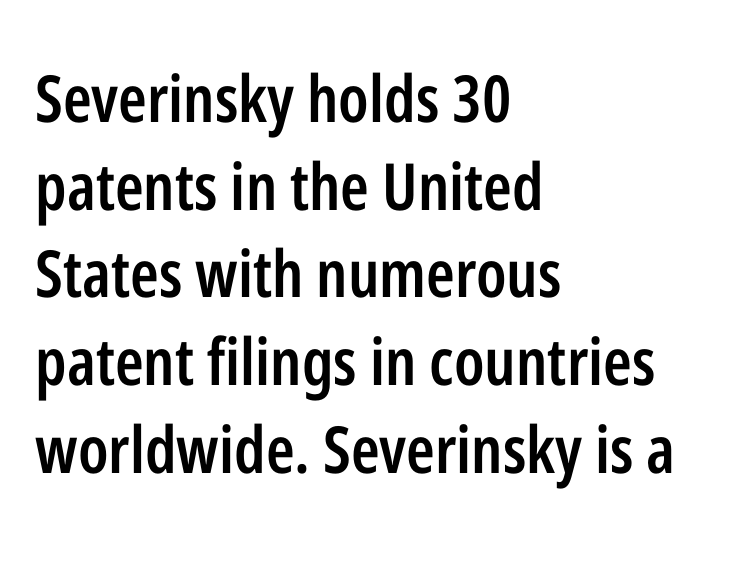
Q: Is the text bold? A: Semi-bold.
Q: Is the text italic (slanted)? A: No, it is upright.
Q: Is the typeface a serif or a sans-serif typeface? A: Sans-serif.
Q: Is the text underlined? A: No.
Q: How is the paragraph aligned? A: Left-aligned.
Q: Is the spacing between letters normal or unusually wide? A: Normal.
Q: Is the spacing between lines tight, normal or loose? A: Normal.
Q: Width (condensed, normal, or wide)? A: Condensed.
Q: Stroke contrast? A: Low.
Q: x-height? A: Medium.
Q: Monospaced? A: No.
